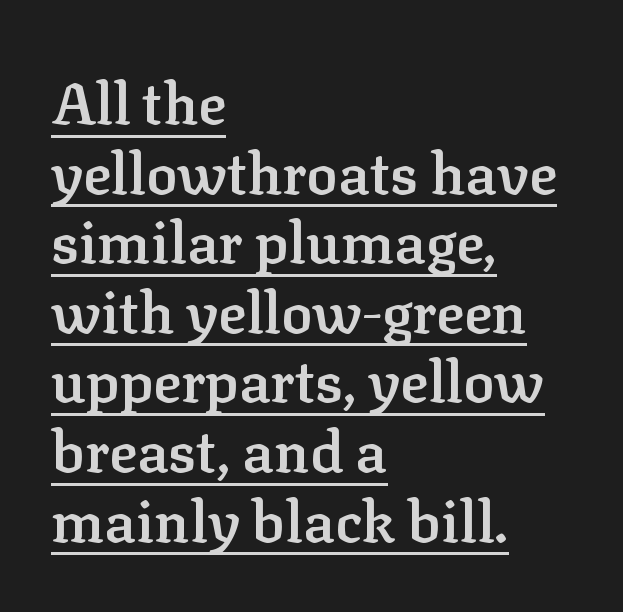
{"serif": "yes", "italic": "no", "bold": "semi", "weight": "semibold", "width": "normal", "stroke_contrast": "low", "x_height": "medium", "monospaced": "no", "underline": "yes", "align": "left", "line_spacing_ratio": 1.2, "letter_spacing": "normal", "letter_spacing_em": 0.0, "glyph_px": 58}
